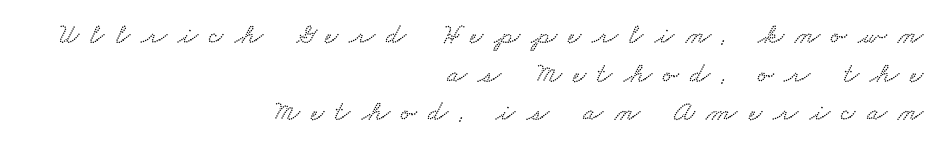
{"width": "wide", "stroke_contrast": "low", "x_height": "small", "monospaced": "no", "underline": "no", "align": "right", "line_spacing": "normal", "line_spacing_ratio": 1.33, "letter_spacing": "wide", "letter_spacing_em": 0.39, "glyph_px": 29}
